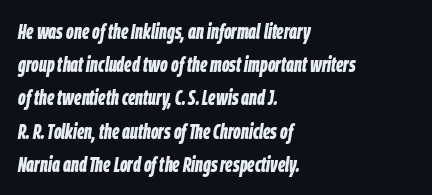
The image shows 21 px bold type, italic (leaning right); set left-aligned, normal line spacing (1.58x), normal letter spacing, not underlined.
